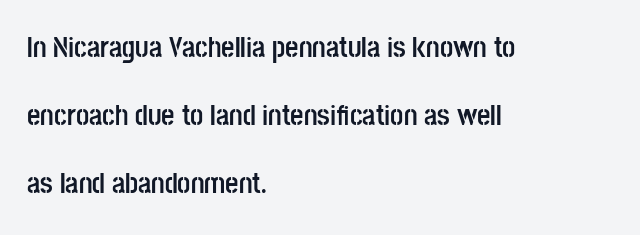
The space beneath each line is pristine and unruled. These lines keep a tight, regular rhythm from letter to letter. Bold? Absolutely — the strokes are thick and heavy. Italic? Not at all — the glyphs are vertical.
